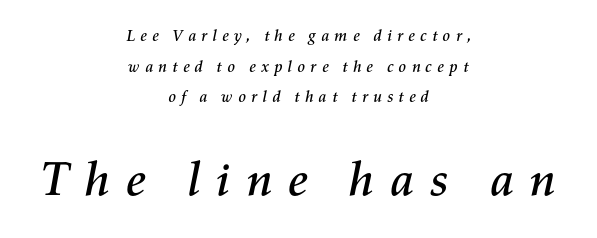
{"italic": "yes", "lean": "right", "slant_degrees": 11, "width": "normal", "stroke_contrast": "medium", "x_height": "medium", "monospaced": "no", "underline": "no", "align": "center", "line_spacing": "loose", "line_spacing_ratio": 1.92, "letter_spacing": "wide", "letter_spacing_em": 0.28, "larger_block": "second", "size_ratio": 3.0, "glyph_px": 48}
